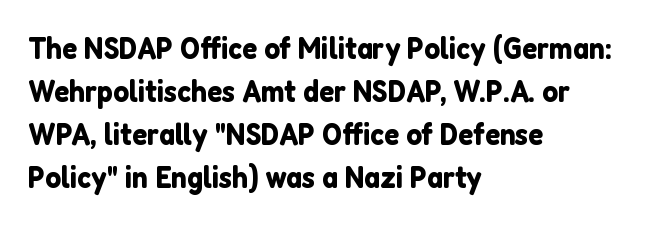
Q: Is the text italic (slanted)? A: No, it is upright.
Q: Is the typeface a serif or a sans-serif typeface? A: Sans-serif.
Q: Is the text underlined? A: No.
Q: How is the paragraph aligned? A: Left-aligned.
Q: Is the spacing between letters normal or unusually wide? A: Normal.
Q: Is the spacing between lines tight, normal or loose? A: Normal.
Q: Width (condensed, normal, or wide)? A: Normal.
Q: Stroke contrast? A: Low.
Q: x-height? A: Medium.
Q: Monospaced? A: No.
